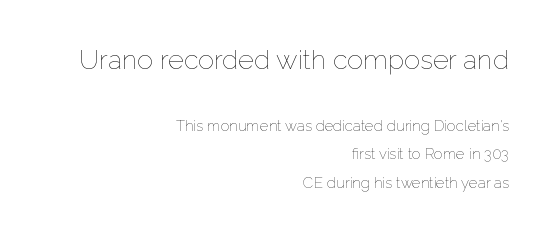
{"italic": "no", "bold": "no", "underline": "no", "align": "right", "line_spacing": "loose", "line_spacing_ratio": 1.9, "letter_spacing": "normal", "letter_spacing_em": 0.0, "larger_block": "first", "size_ratio": 1.8, "glyph_px": 27}
